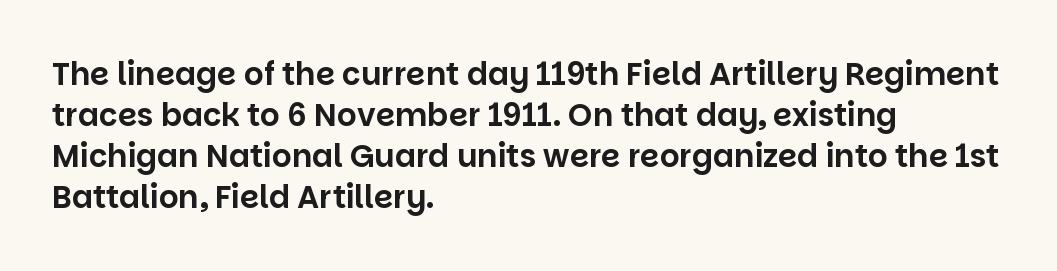
The type sits square on the baseline with zero lean. Check the space under the baseline: it is left empty. This rendering leaves character spacing at its baseline value. The lines sit at an ordinary, default distance from one another. Think of a printed novel: that variable character pitch is what you see here. Grotesque or geometric, the face here clearly has no serifs.
